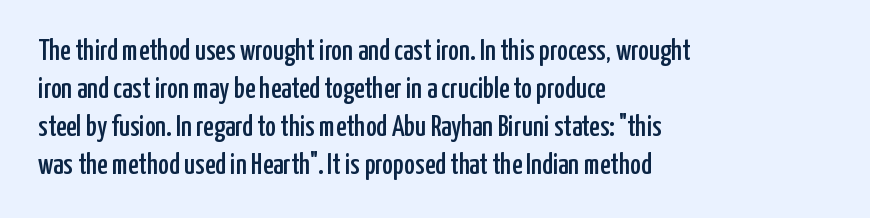
These lines keep a tight, regular rhythm from letter to letter. The rendering shows plain stroke endings on the letterforms — a sans-serif design. Posture: upright roman. Underlining? Definitely not there. These lines are rendered in a variable-pitch font. The lines sit at an ordinary, default distance from one another.
